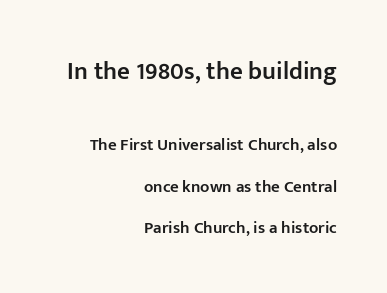
Q: Is the text bold? A: Semi-bold.
Q: Is the text italic (slanted)? A: No, it is upright.
Q: Is the text underlined? A: No.
Q: How is the paragraph aligned? A: Right-aligned.
Q: Is the spacing between letters normal or unusually wide? A: Normal.
Q: Is the spacing between lines tight, normal or loose? A: Loose.
Q: Which block of text is set in a larger size, the first (top) or the second (bottom)? A: The first (top) one.
